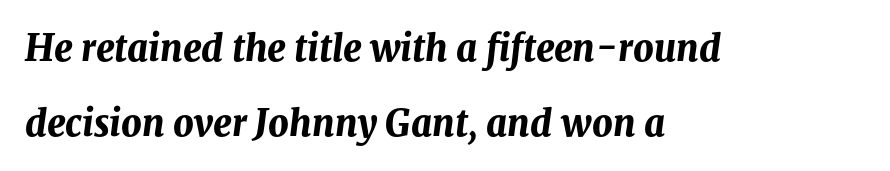
The image shows 36 px bold type, italic (leaning right); set left-aligned, loose line spacing (2.08x), normal letter spacing, not underlined; medium stroke contrast and a medium x-height.
